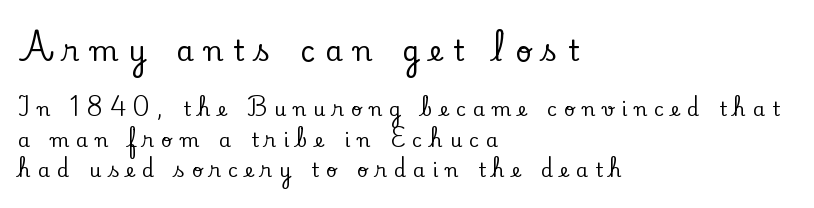
Q: Is the text italic (slanted)? A: No, it is upright.
Q: Is the typeface a serif or a sans-serif typeface? A: Serif.
Q: Is the text underlined? A: No.
Q: How is the paragraph aligned? A: Left-aligned.
Q: Is the spacing between letters normal or unusually wide? A: Unusually wide.
Q: Is the spacing between lines tight, normal or loose? A: Normal.
Q: Which block of text is set in a larger size, the first (top) or the second (bottom)? A: The first (top) one.
Q: Width (condensed, normal, or wide)? A: Normal.
Q: Stroke contrast? A: Low.
Q: x-height? A: Small.
Q: Monospaced? A: No.
